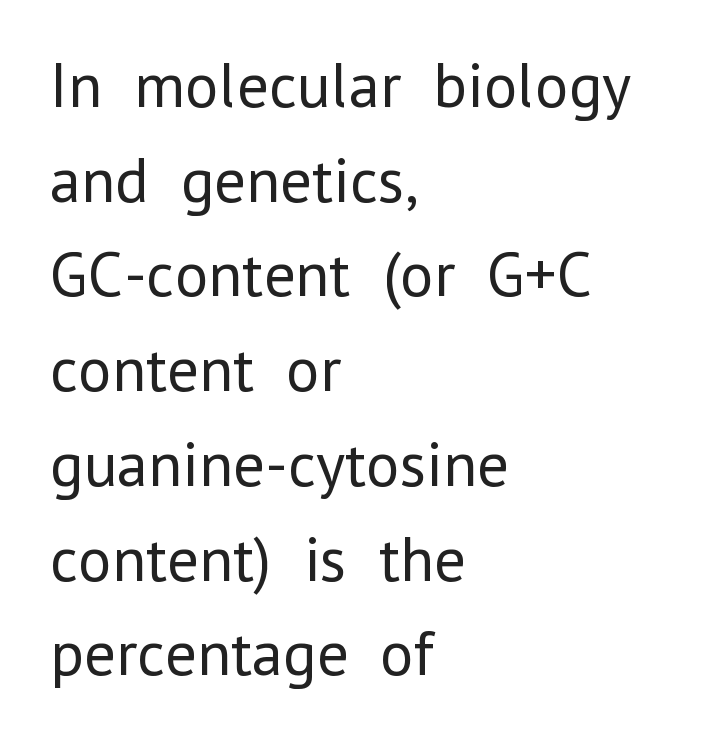
The characters are drawn with everyday or finer stroke widths. The axis of the letterforms is exactly vertical. The zone under the glyphs is completely vacant. A sans-serif font was chosen for this passage.
